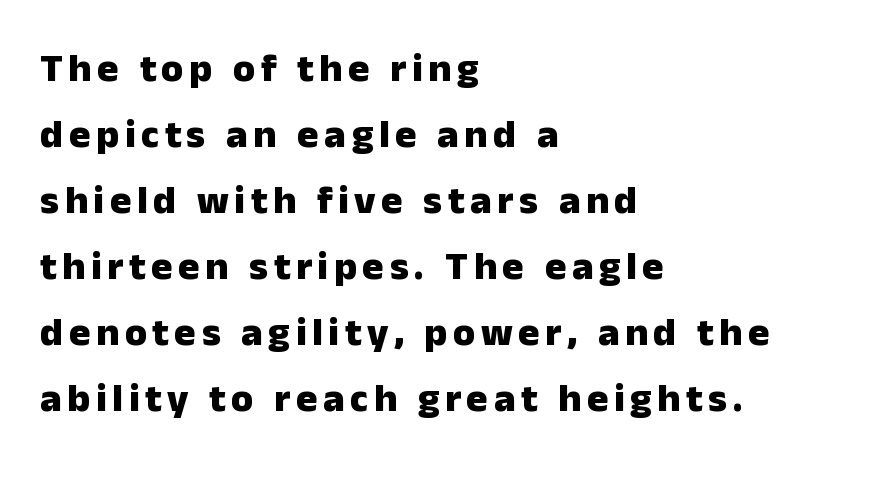
{"serif": "no", "italic": "no", "bold": "yes", "weight": "heavy", "width": "normal", "stroke_contrast": "low", "x_height": "medium", "monospaced": "no", "underline": "no", "align": "left", "line_spacing": "normal", "line_spacing_ratio": 1.65, "glyph_px": 40}
